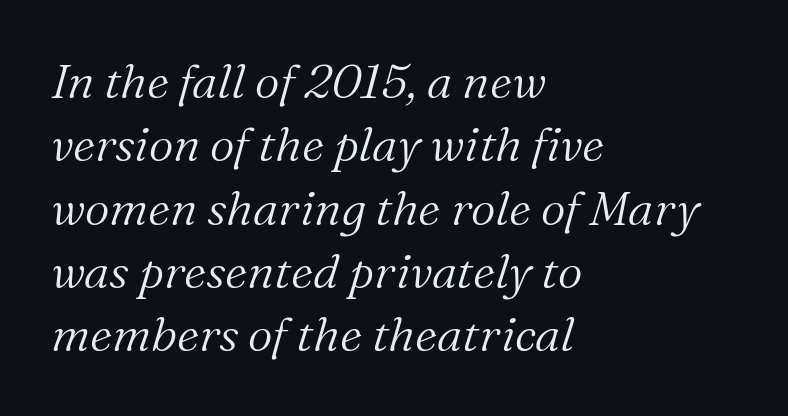
The gaps between neighbouring characters are ordinary and unremarkable. This rendering uses left alignment, leaving the right contour irregular. Caption: face not bold, strokes unweighted. The passage shown is typeset with a serif family. Looking at the ascenders, they clearly lean. Spacing verdict: proportional, widths tailored to each character.
